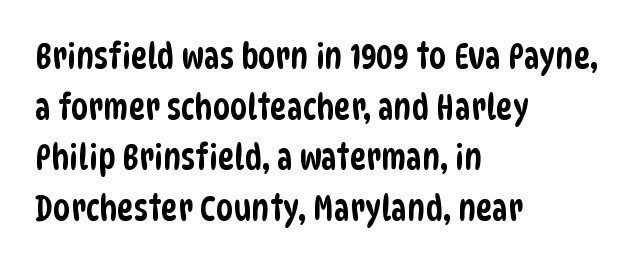
Q: Is the typeface a serif or a sans-serif typeface? A: Sans-serif.
Q: Is the text underlined? A: No.
Q: How is the paragraph aligned? A: Left-aligned.
Q: Is the spacing between letters normal or unusually wide? A: Normal.
Q: Is the spacing between lines tight, normal or loose? A: Normal.
Q: Width (condensed, normal, or wide)? A: Condensed.
Q: Stroke contrast? A: Low.
Q: x-height? A: Large.
Q: Monospaced? A: No.
